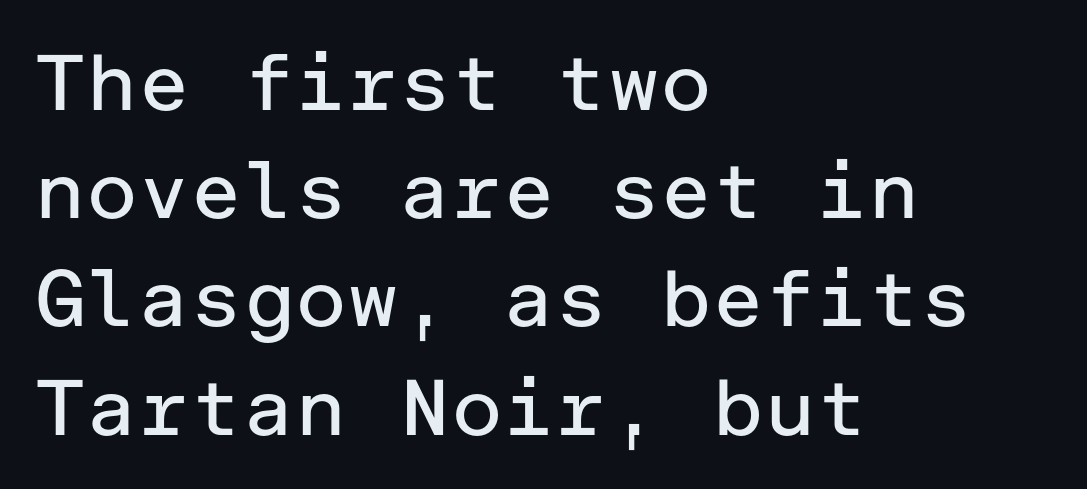
Q: Is the text bold? A: No.
Q: Is the text italic (slanted)? A: No, it is upright.
Q: Is the typeface a serif or a sans-serif typeface? A: Sans-serif.
Q: Is the text underlined? A: No.
Q: How is the paragraph aligned? A: Left-aligned.
Q: Is the spacing between letters normal or unusually wide? A: Normal.
Q: Is the spacing between lines tight, normal or loose? A: Normal.
Q: Width (condensed, normal, or wide)? A: Normal.
Q: Stroke contrast? A: Low.
Q: x-height? A: Medium.
